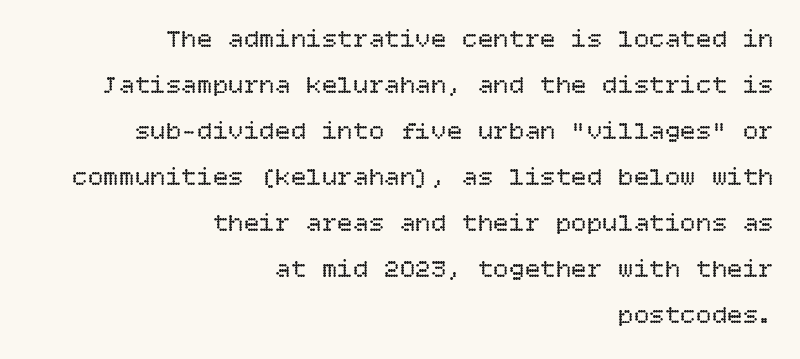
Line endings align vertically; line beginnings do not. Compared with typical body copy, the letter spacing here is the same. On a weight scale, this lands at 450 or below. Nope, not italic — everything's standing straight. A clean baseline with only descenders dipping below it.
